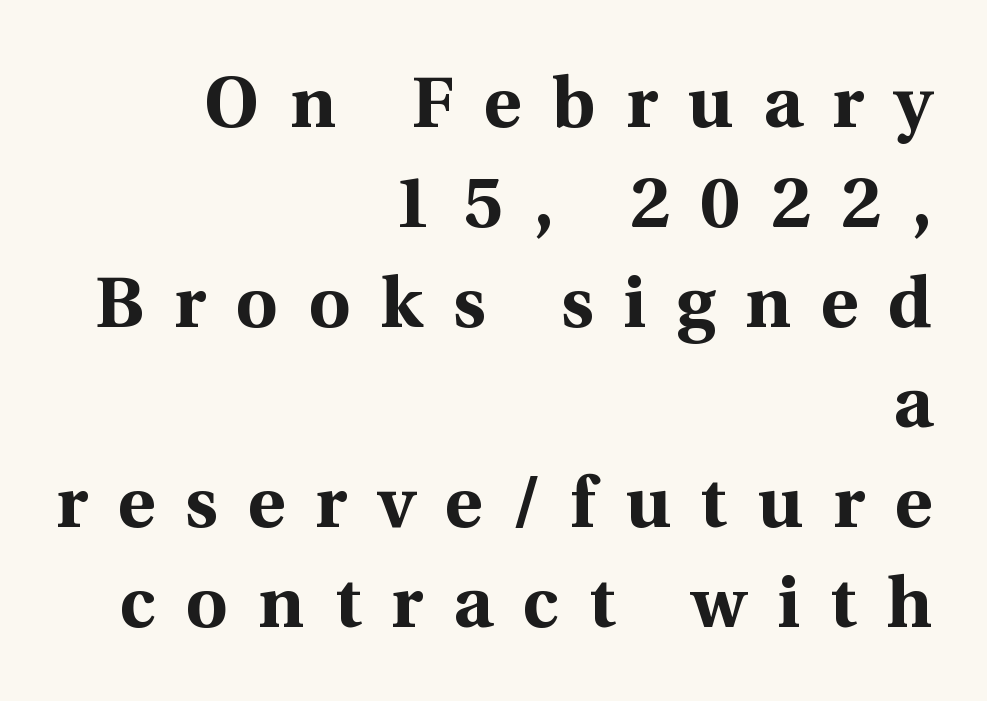
{"serif": "yes", "italic": "no", "bold": "yes", "weight": "bold", "width": "normal", "x_height": "medium", "monospaced": "no", "underline": "no", "align": "right", "line_spacing": "normal", "line_spacing_ratio": 1.39, "letter_spacing": "wide", "letter_spacing_em": 0.42, "glyph_px": 72}
